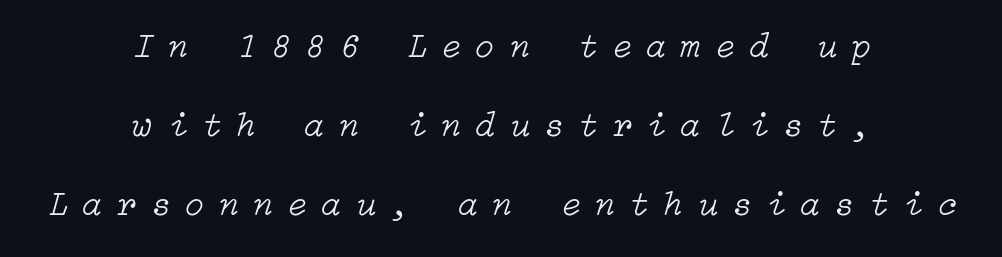
Q: Is the text bold? A: No.
Q: Is the text italic (slanted)? A: Yes, it leans right by about 15 degrees.
Q: Is the text underlined? A: No.
Q: How is the paragraph aligned? A: Centered.
Q: Is the spacing between letters normal or unusually wide? A: Unusually wide.
Q: Is the spacing between lines tight, normal or loose? A: Loose.
Q: Width (condensed, normal, or wide)? A: Normal.
Q: Stroke contrast? A: Low.
Q: x-height? A: Medium.
